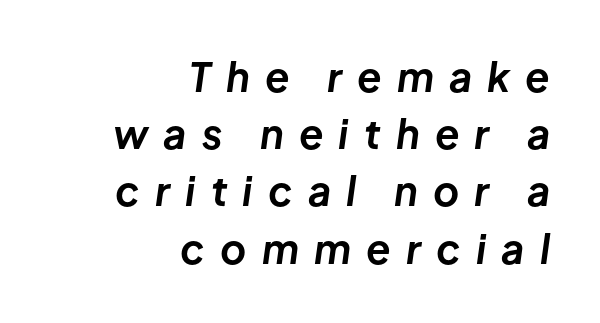
The image shows 40 px bold type, italic (leaning right); set right-aligned, normal line spacing (1.43x), unusually wide letter spacing (+0.38 em), not underlined; low stroke contrast and a medium x-height.
